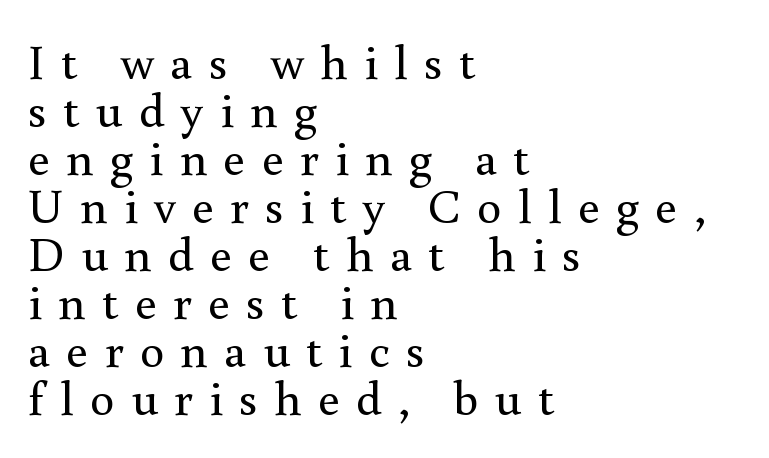
The image shows 49 px regular-weight serif type, upright; set left-aligned, tight line spacing (0.98x), unusually wide letter spacing (+0.33 em), not underlined; a small x-height.
